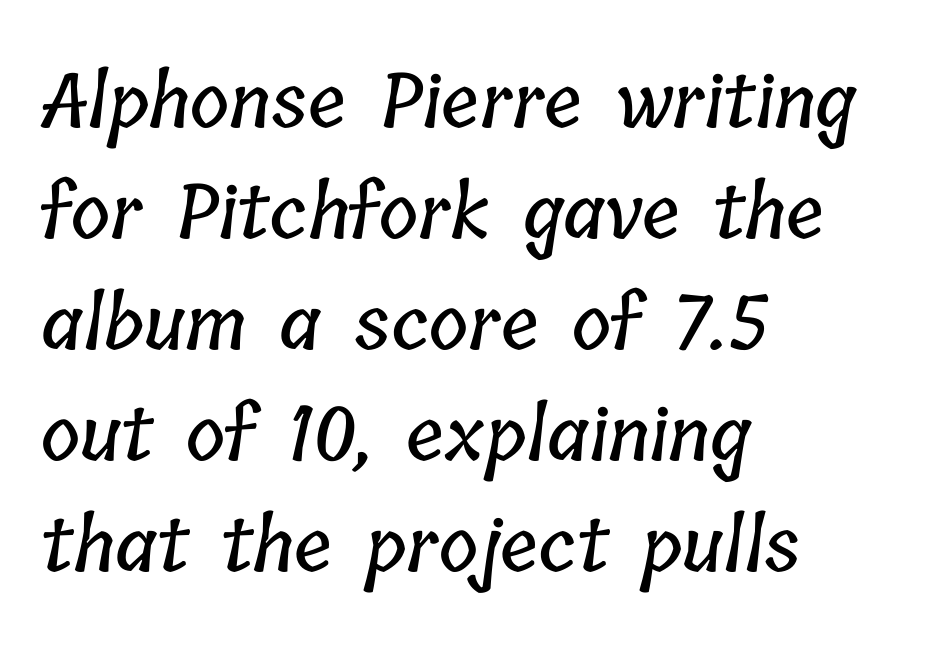
Plain, unruled lines of type. These lines are rendered in a variable-pitch font. This rendering leaves character spacing at its baseline value. Whoever set this chose a conventional vertical rhythm.
